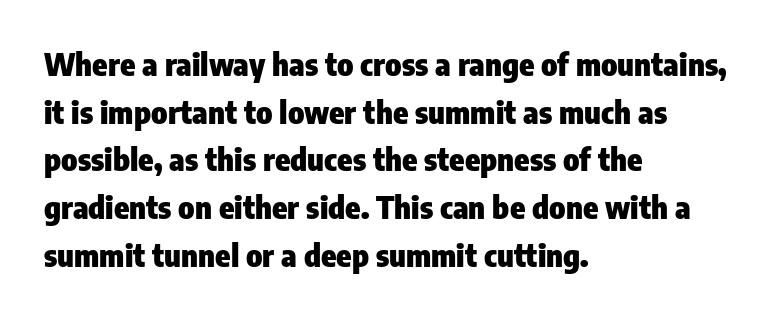
The face used here is proportionally spaced, like ordinary book or web type. Spacing between characters is what you'd get straight out of the box. The designer went with a sans here, leaving each stem footless. The space directly below the letters is spotless.
